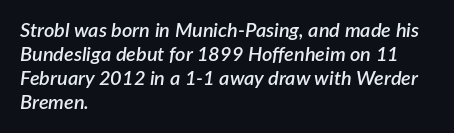
{"italic": "yes", "lean": "right", "slant_degrees": 7, "bold": "semi", "underline": "no", "align": "left", "line_spacing_ratio": 1.2, "letter_spacing": "normal", "letter_spacing_em": 0.0, "glyph_px": 20}
